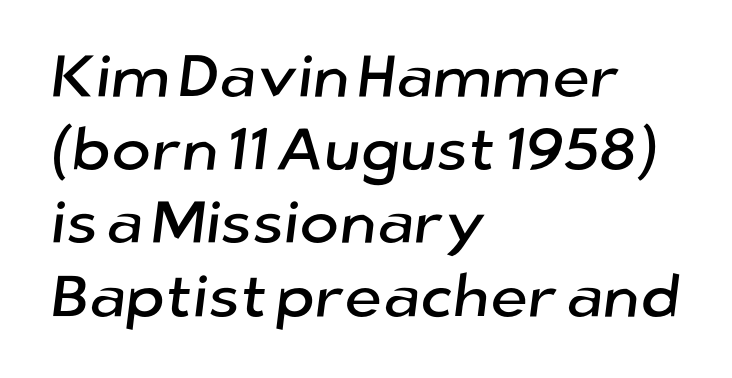
The image shows 60 px sans-serif type; set left-aligned, line spacing 1.22x, normal letter spacing, not underlined; low stroke contrast and a medium x-height.
